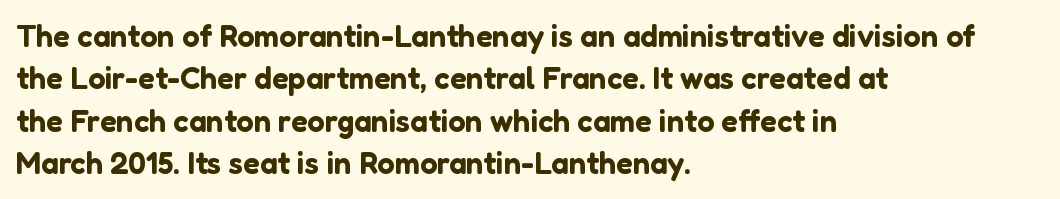
{"serif": "no", "italic": "no", "width": "normal", "stroke_contrast": "low", "x_height": "medium", "monospaced": "no", "underline": "no", "align": "left", "line_spacing": "normal", "line_spacing_ratio": 1.37, "letter_spacing": "normal", "letter_spacing_em": 0.0, "glyph_px": 31}
